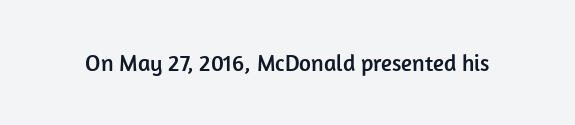
Each word holds together tightly as a unit, with standard inter-letter gaps. Posture: upright roman. The specimen omits any rule beneath the text block's lines.
